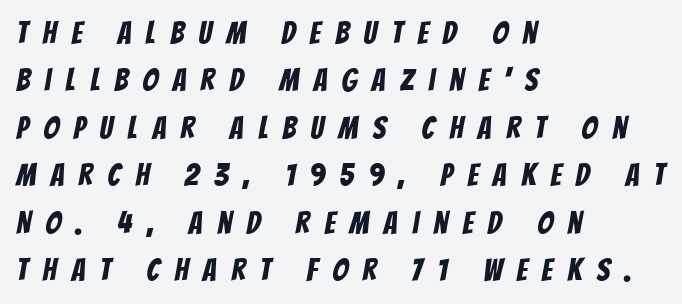
Visually the block forms a straight wall on the left and a jagged coastline on the right. A normal amount of white space separates one row of letters from the next. The face used here is proportionally spaced, like ordinary book or web type. Beneath every word, the page is bare.
